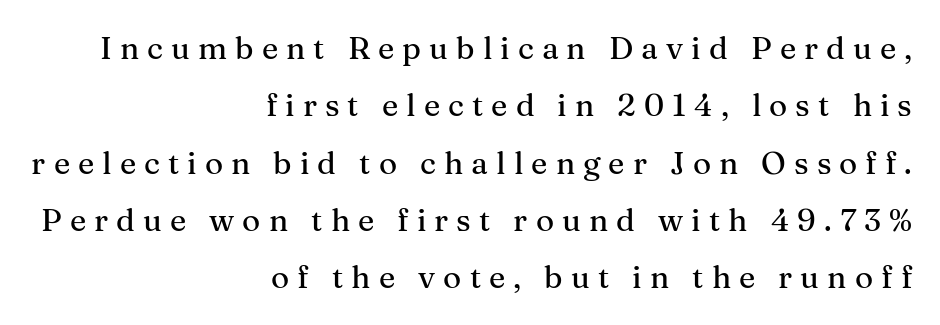
Q: Is the text italic (slanted)? A: No, it is upright.
Q: Is the typeface a serif or a sans-serif typeface? A: Serif.
Q: Is the text underlined? A: No.
Q: How is the paragraph aligned? A: Right-aligned.
Q: Is the spacing between letters normal or unusually wide? A: Unusually wide.
Q: Width (condensed, normal, or wide)? A: Normal.
Q: Stroke contrast? A: Medium.
Q: x-height? A: Medium.
Q: Monospaced? A: No.
